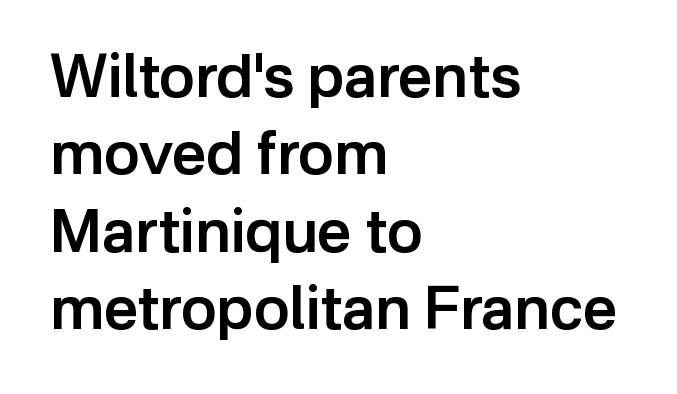
Summary of vertical rhythm: regular, with standard interline spacing. The lettering holds an erect, upright posture throughout. Short and long lines alike share a common starting point at left. In terms of letterform style, serifs are entirely absent. Is the type bold? Partly — it's a semibold, heavier than regular but not fully bold.
